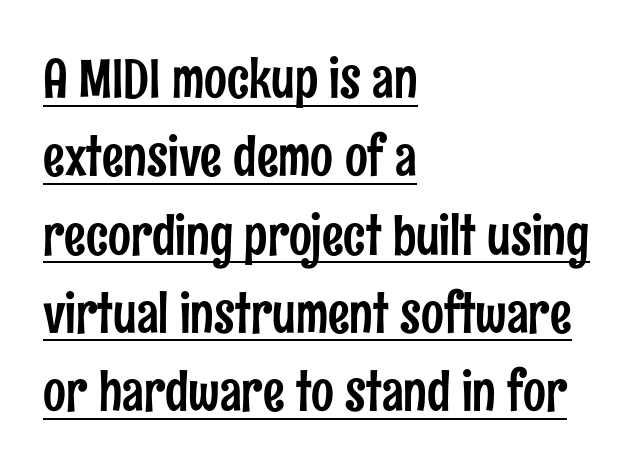
Each letter keeps its own natural width here, so spacing adapts to shape. One glance says typical: line gaps are just what's usual. Serifs: no, the terminals of the letterforms are clean. The passage shown has conventional tracking throughout.
